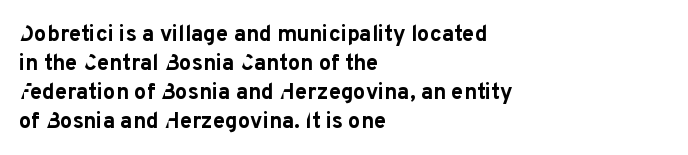
I'd describe the lettering as bold — thick and assertive. Line starts are locked; line ends wander. Nope, not italic — everything's standing straight. Only glyphs here, with clear space below each row.
